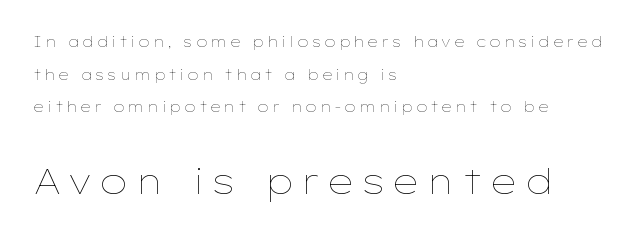
The image shows 35 px thin, wide type, upright; set left-aligned, loose line spacing (2.33x), not underlined; the second (bottom) block is 2.5x larger; low stroke contrast and a medium x-height.
